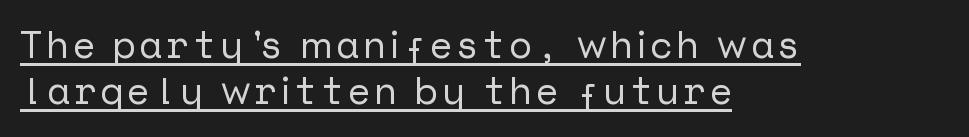
Glance below the letters and you will spot a drawn line. The letters stand upright; this is a roman face. The rendering anchors every line to the left-hand side. Serif or sans? Sans — the stroke terminals are bare.
